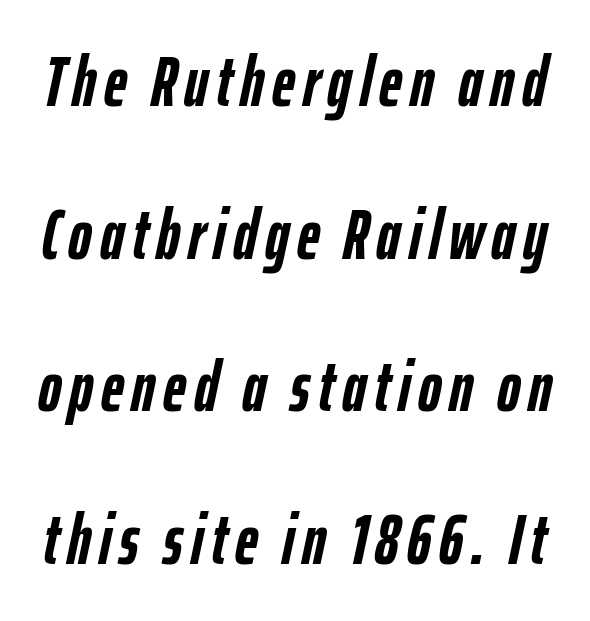
Has an underline been added? It has not. The rendering uses natural spacing where letterforms have individual widths. If you drew a line through each stem, it would be angled. Vertically, the passage feels expansive, rows floating well apart.
